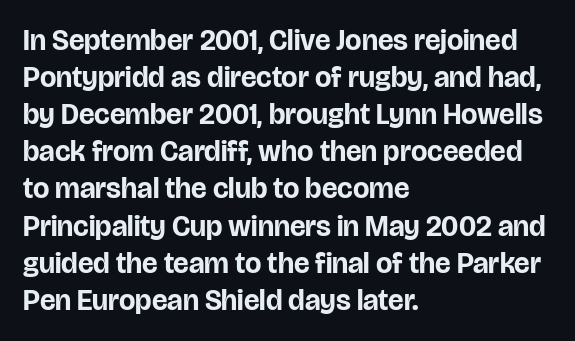
The image shows 29 px bold sans-serif type, upright; set left-aligned, normal line spacing (1.28x), normal letter spacing, not underlined; low stroke contrast and a large x-height.
